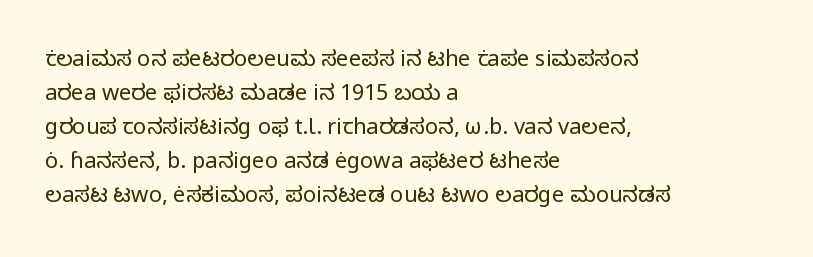
Caption: multi-line text, flush left, ragged right. Rendered with straight, roman letterforms. Beneath every word, the page is bare. Weight: not bold — regular or lighter. Nobody touched the tracking dial on this one. Vertically, the passage feels balanced, rows spaced as you'd expect.
